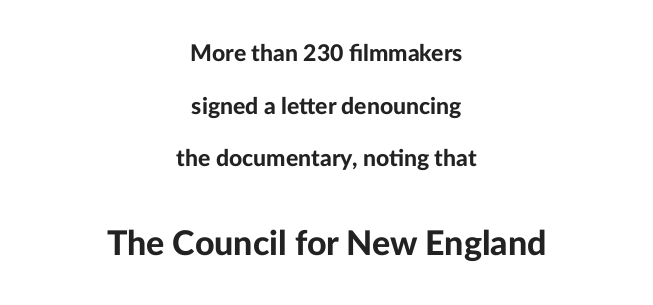
Q: Is the text bold? A: Yes.
Q: Is the text italic (slanted)? A: No, it is upright.
Q: Is the typeface a serif or a sans-serif typeface? A: Sans-serif.
Q: Is the text underlined? A: No.
Q: How is the paragraph aligned? A: Centered.
Q: Is the spacing between letters normal or unusually wide? A: Normal.
Q: Is the spacing between lines tight, normal or loose? A: Loose.
Q: Which block of text is set in a larger size, the first (top) or the second (bottom)? A: The second (bottom) one.
Q: Width (condensed, normal, or wide)? A: Normal.
Q: Stroke contrast? A: Low.
Q: x-height? A: Medium.
Q: Monospaced? A: No.
